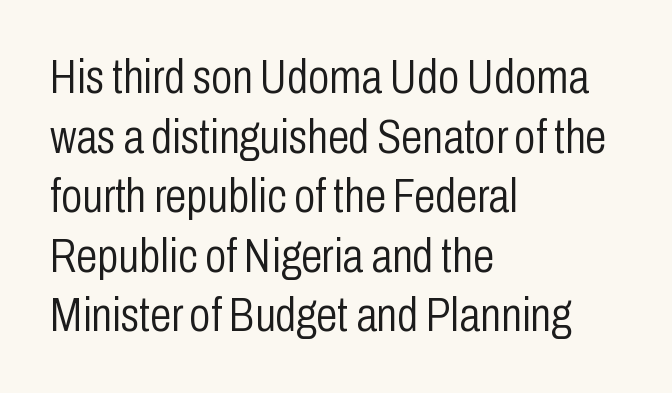
Q: Is the text bold? A: No.
Q: Is the text italic (slanted)? A: No, it is upright.
Q: Is the typeface a serif or a sans-serif typeface? A: Sans-serif.
Q: Is the text underlined? A: No.
Q: How is the paragraph aligned? A: Left-aligned.
Q: Is the spacing between letters normal or unusually wide? A: Normal.
Q: Width (condensed, normal, or wide)? A: Condensed.
Q: Stroke contrast? A: Low.
Q: x-height? A: Medium.
Q: Monospaced? A: No.
